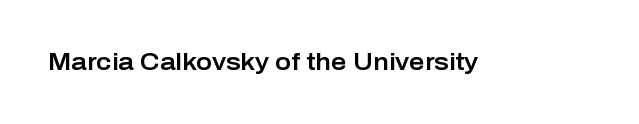
Q: Is the text italic (slanted)? A: No, it is upright.
Q: Is the text underlined? A: No.
Q: Is the spacing between letters normal or unusually wide? A: Normal.
